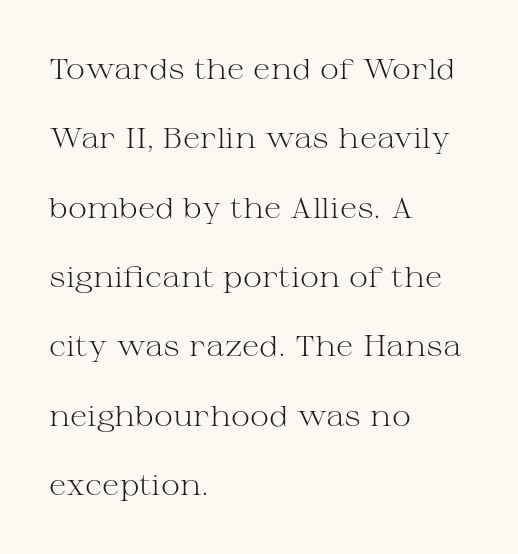
{"serif": "yes", "italic": "no", "bold": "no", "weight": "light", "width": "wide", "stroke_contrast": "medium", "x_height": "medium", "monospaced": "no", "underline": "no", "align": "left", "line_spacing": "loose", "line_spacing_ratio": 2.39, "letter_spacing": "normal", "letter_spacing_em": 0.0, "glyph_px": 29}
